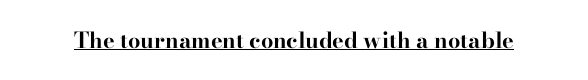
The image shows 22 px bold type, upright; set normal letter spacing, underlined.
